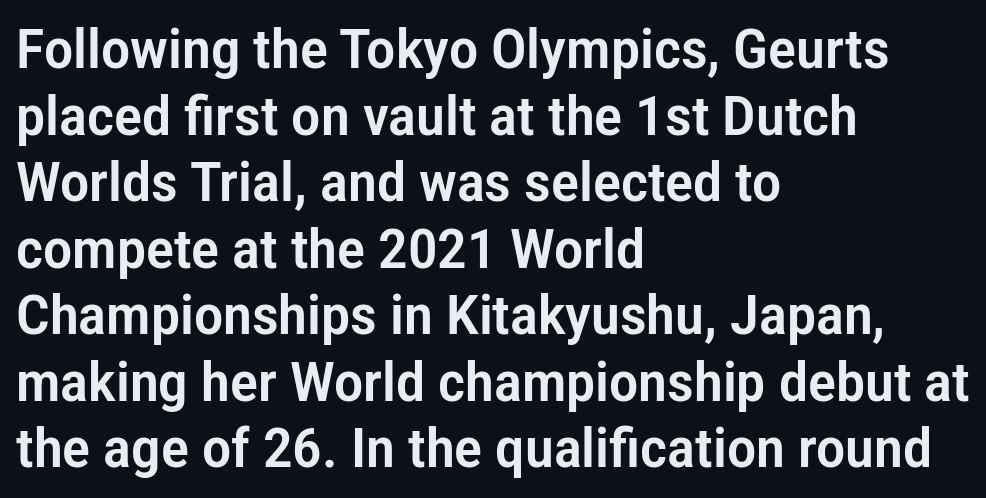
Q: Is the text italic (slanted)? A: No, it is upright.
Q: Is the typeface a serif or a sans-serif typeface? A: Sans-serif.
Q: Is the text underlined? A: No.
Q: How is the paragraph aligned? A: Left-aligned.
Q: Is the spacing between letters normal or unusually wide? A: Normal.
Q: Width (condensed, normal, or wide)? A: Condensed.
Q: Stroke contrast? A: Low.
Q: x-height? A: Medium.
Q: Monospaced? A: No.
